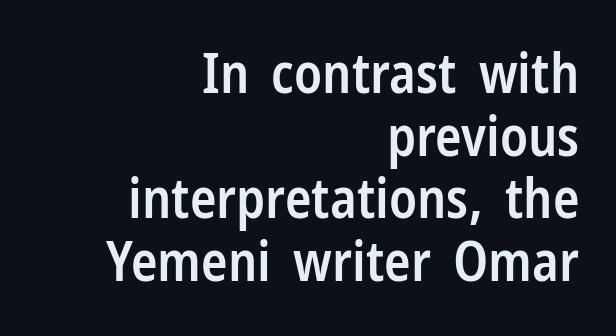
{"serif": "no", "italic": "no", "bold": "semi", "weight": "semibold", "width": "condensed", "stroke_contrast": "low", "x_height": "medium", "monospaced": "no", "underline": "no", "align": "right", "line_spacing": "tight", "line_spacing_ratio": 1.14, "letter_spacing": "normal", "letter_spacing_em": 0.0, "glyph_px": 55}
